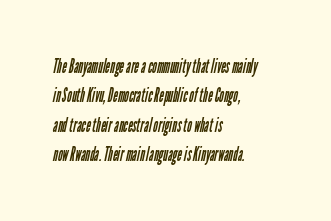
Is this a heavy cut? Hardly; it is regular or lighter. Notice how descenders clear the ascenders below comfortably — that's standard leading. Between one letter and the next there's only the usual sliver of space. The zone under the glyphs is completely vacant.
